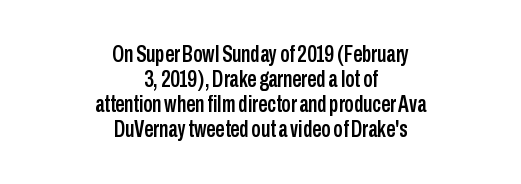
The image shows 23 px text type, upright; set centered, tight line spacing (1.09x), normal letter spacing, not underlined.
